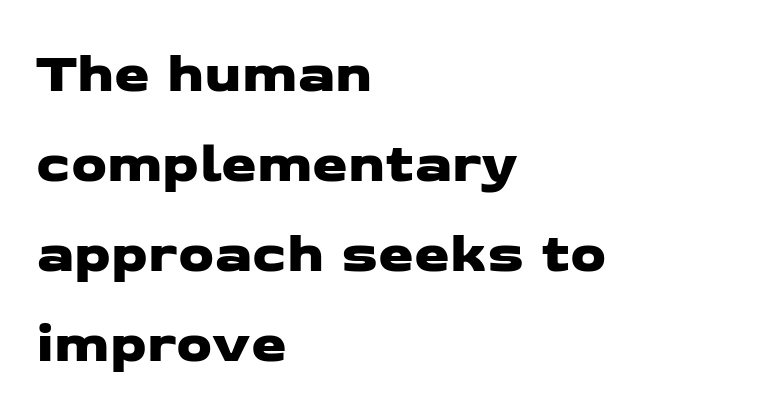
Q: Is the typeface a serif or a sans-serif typeface? A: Sans-serif.
Q: Is the text underlined? A: No.
Q: How is the paragraph aligned? A: Left-aligned.
Q: Is the spacing between letters normal or unusually wide? A: Normal.
Q: Is the spacing between lines tight, normal or loose? A: Normal.
Q: Width (condensed, normal, or wide)? A: Wide.
Q: Stroke contrast? A: Low.
Q: x-height? A: Medium.
Q: Monospaced? A: No.
